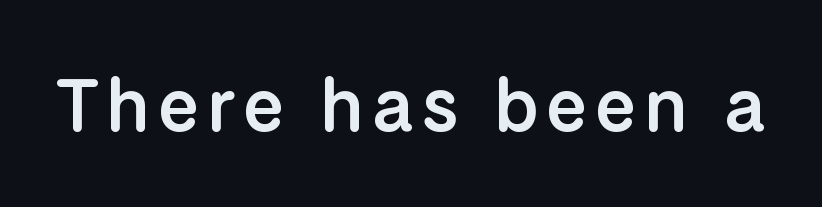
Q: Is the text bold? A: Semi-bold.
Q: Is the text italic (slanted)? A: No, it is upright.
Q: Is the typeface a serif or a sans-serif typeface? A: Sans-serif.
Q: Is the text underlined? A: No.
Q: Width (condensed, normal, or wide)? A: Normal.
Q: Stroke contrast? A: Low.
Q: x-height? A: Medium.
Q: Monospaced? A: No.
